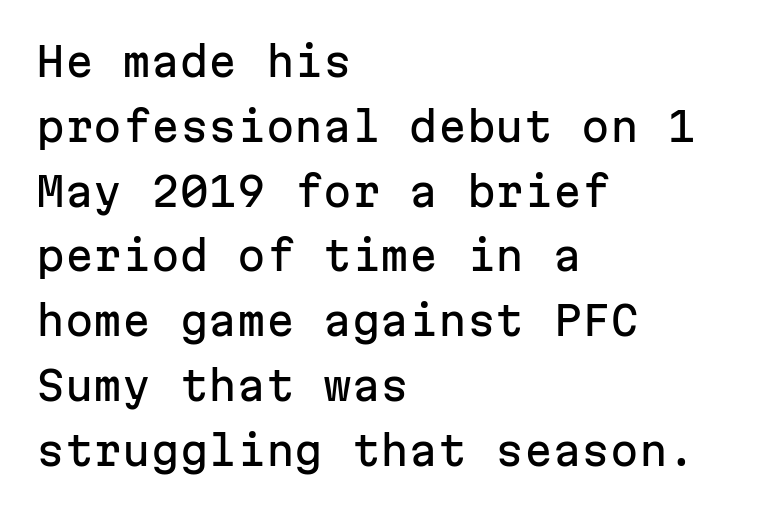
{"serif": "no", "italic": "no", "width": "normal", "stroke_contrast": "low", "x_height": "medium", "monospaced": "yes", "underline": "no", "align": "left", "line_spacing": "normal", "line_spacing_ratio": 1.58, "letter_spacing": "normal", "letter_spacing_em": 0.0, "glyph_px": 41}
